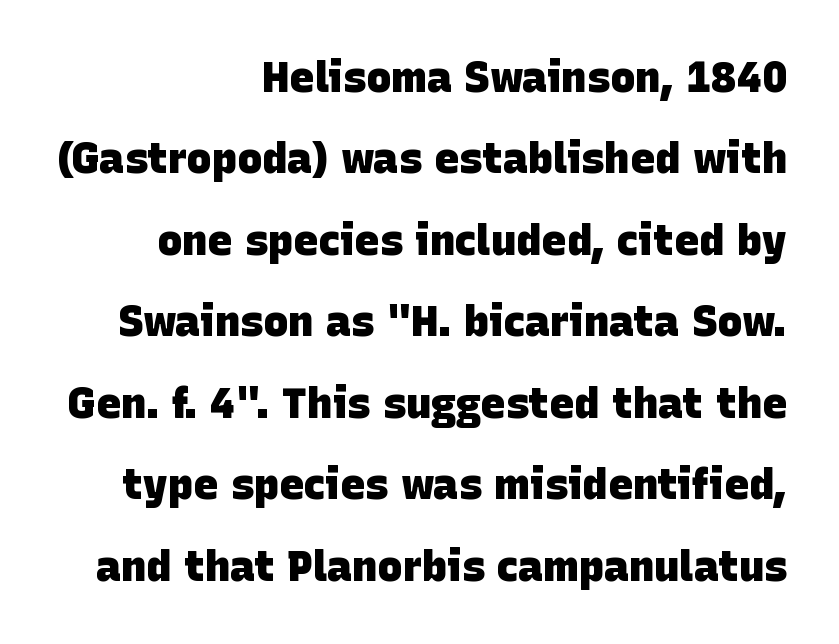
The image shows 42 px heavy sans-serif type; set right-aligned, loose line spacing (1.94x), normal letter spacing, not underlined; low stroke contrast and a large x-height.
